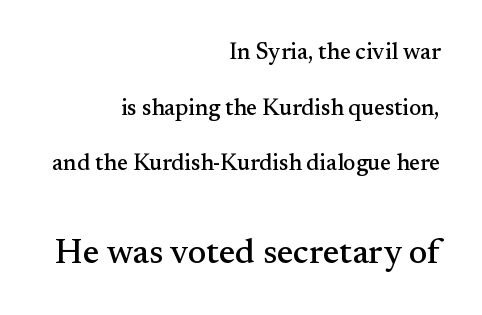
Just letters on the line, the space beneath them empty. A flush-right, rag-left setting is used for this passage. There is no visible air inserted between adjacent glyphs. Students, observe: this is what heavily led, spacious text looks like. Spacing verdict: proportional, widths tailored to each character.
